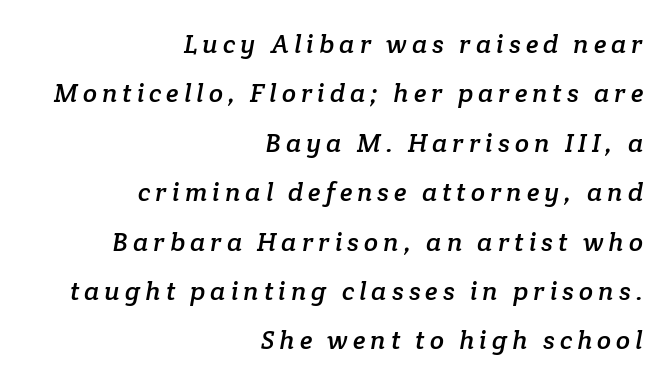
Q: Is the text underlined? A: No.
Q: How is the paragraph aligned? A: Right-aligned.
Q: Is the spacing between lines tight, normal or loose? A: Loose.
